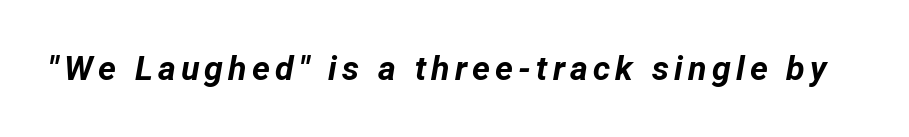
The image shows 34 px bold type, italic (leaning right); set not underlined; low stroke contrast and a medium x-height.
